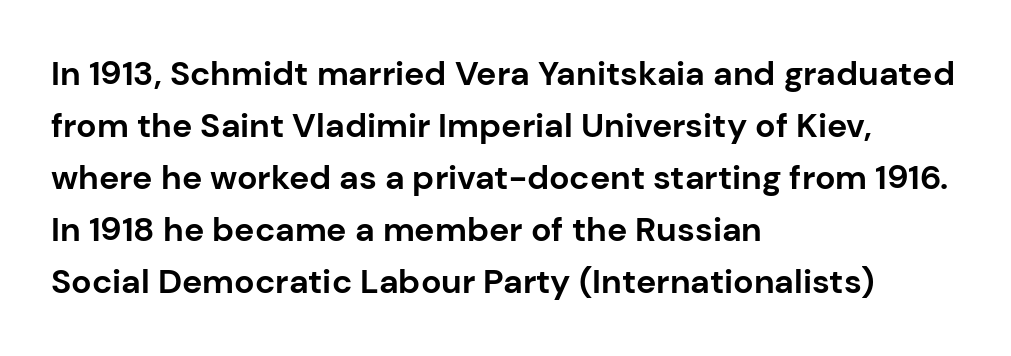
Reading down the column, the eye jumps a familiar distance to each next line. Looks like regular typesetting: each glyph gets only the width it needs. Characters remain perfectly vertical along every line. Every letter is thick-stroked: bold, no question.
